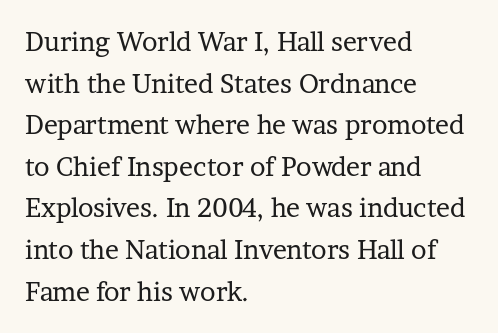
{"italic": "no", "bold": "no", "underline": "no", "align": "left", "line_spacing": "normal", "line_spacing_ratio": 1.6, "letter_spacing": "normal", "letter_spacing_em": 0.0, "glyph_px": 26}
